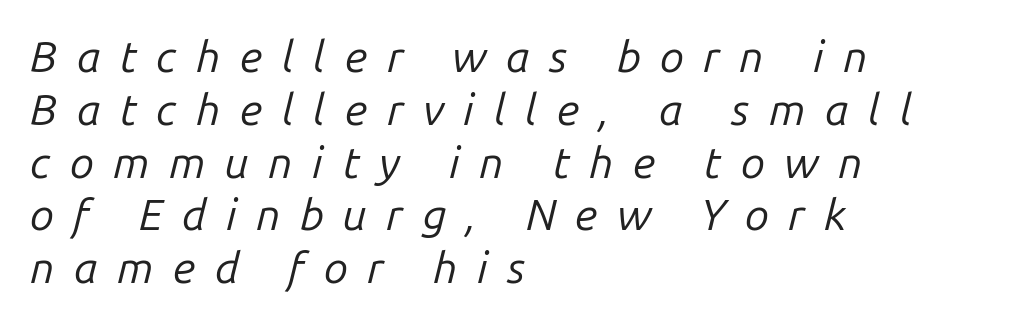
Weight: regular or lighter. All the whitespace from short lines collects on the right. Display-style spreading of the glyphs; the letterfit is very open. Words float on clear page, feet unadorned. Slanted lettering throughout. This sample has the flowing, uneven cadence of proportional lettering.
